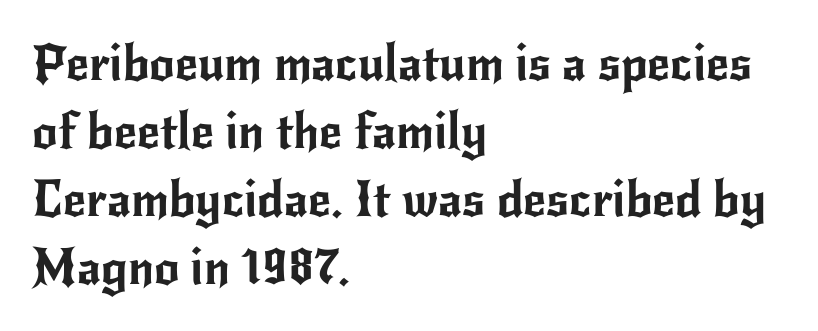
The image shows 50 px sans-serif type, upright; set left-aligned, normal line spacing (1.36x), normal letter spacing, not underlined; low stroke contrast and a small x-height.
